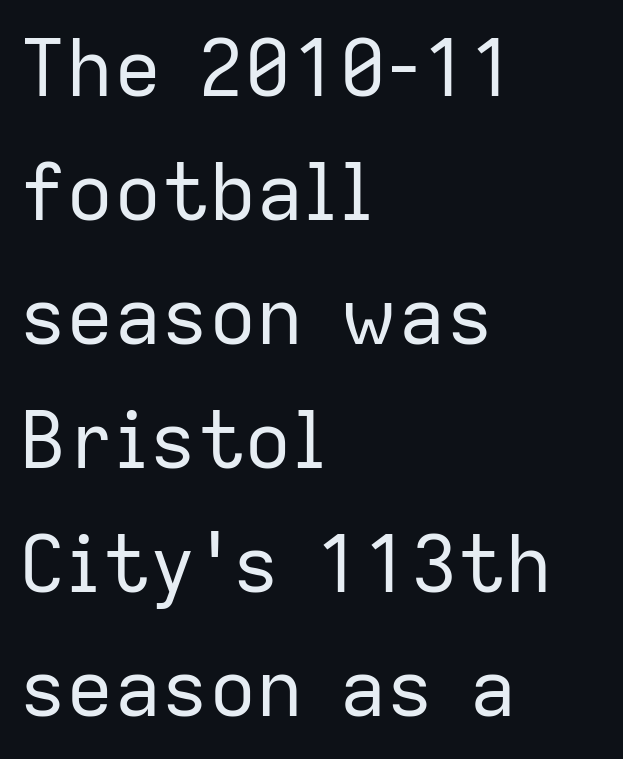
{"serif": "no", "italic": "no", "bold": "no", "weight": "regular", "width": "normal", "stroke_contrast": "low", "x_height": "medium", "monospaced": "no", "underline": "no", "align": "left", "line_spacing": "normal", "line_spacing_ratio": 1.57, "letter_spacing": "normal", "letter_spacing_em": 0.0, "glyph_px": 79}
